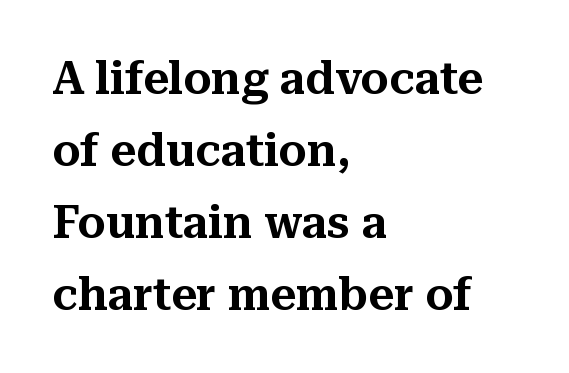
{"serif": "yes", "italic": "no", "width": "normal", "stroke_contrast": "medium", "x_height": "medium", "monospaced": "no", "underline": "no", "align": "left", "line_spacing": "normal", "line_spacing_ratio": 1.6, "letter_spacing": "normal", "letter_spacing_em": 0.0, "glyph_px": 45}
